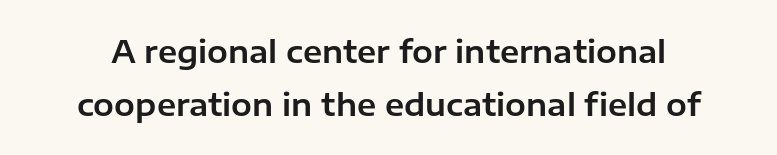
{"serif": "no", "italic": "no", "width": "normal", "stroke_contrast": "low", "x_height": "medium", "monospaced": "no", "underline": "no", "line_spacing_ratio": 1.72, "letter_spacing": "normal", "letter_spacing_em": 0.0, "glyph_px": 31}
